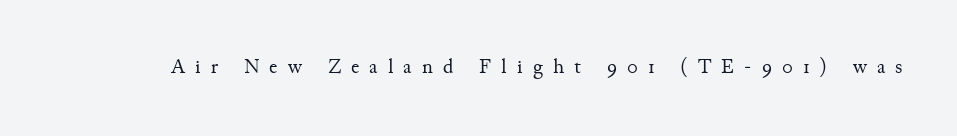
The image shows 21 px text type, upright; set unusually wide letter spacing (+0.49 em), not underlined.
